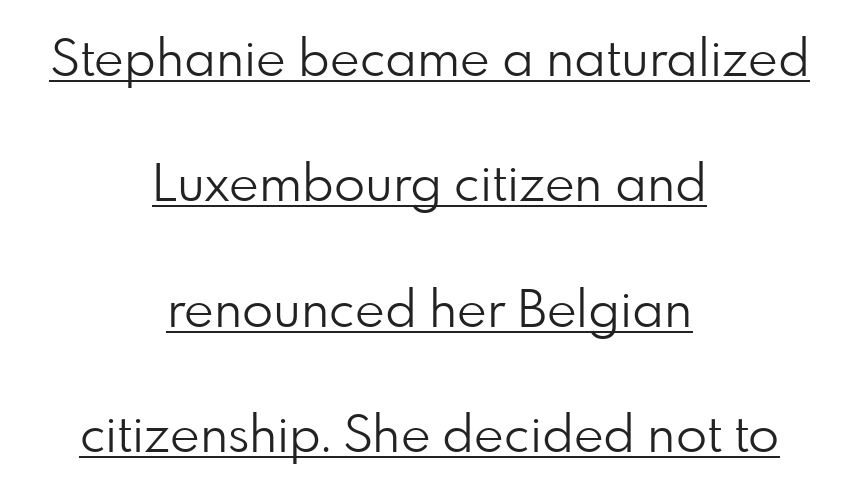
{"serif": "no", "italic": "no", "bold": "no", "weight": "light", "width": "normal", "stroke_contrast": "low", "x_height": "small", "monospaced": "no", "underline": "yes", "align": "center", "line_spacing": "loose", "line_spacing_ratio": 2.46, "letter_spacing": "normal", "letter_spacing_em": 0.0, "glyph_px": 51}
